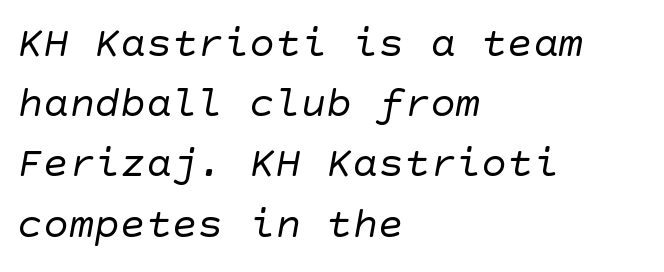
Q: Is the text bold? A: No.
Q: Is the typeface a serif or a sans-serif typeface? A: Sans-serif.
Q: Is the text underlined? A: No.
Q: How is the paragraph aligned? A: Left-aligned.
Q: Is the spacing between letters normal or unusually wide? A: Normal.
Q: Is the spacing between lines tight, normal or loose? A: Normal.
Q: Width (condensed, normal, or wide)? A: Normal.
Q: Stroke contrast? A: Low.
Q: x-height? A: Large.
